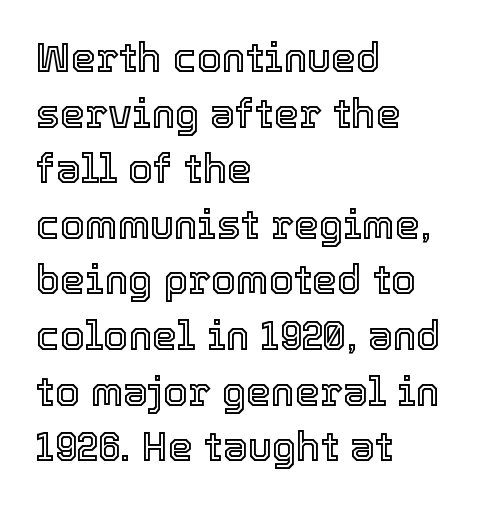
The image shows 40 px text type, upright; set left-aligned, normal line spacing (1.39x), normal letter spacing, not underlined; a medium x-height.
